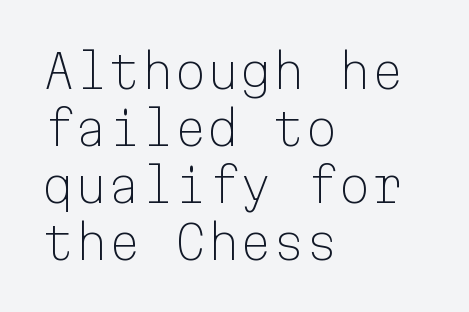
{"serif": "no", "italic": "no", "bold": "no", "weight": "light", "width": "normal", "stroke_contrast": "low", "x_height": "medium", "monospaced": "yes", "underline": "no", "align": "left", "line_spacing_ratio": 1.21, "letter_spacing": "normal", "letter_spacing_em": 0.0, "glyph_px": 47}
